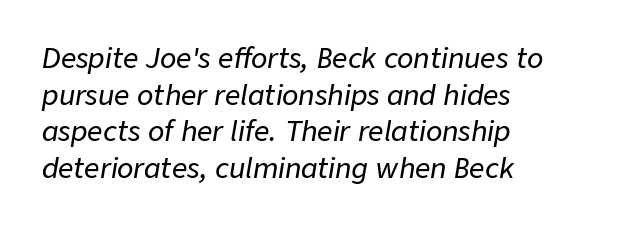
Q: Is the text italic (slanted)? A: Yes, it leans right by about 9 degrees.
Q: Is the text underlined? A: No.
Q: How is the paragraph aligned? A: Left-aligned.
Q: Is the spacing between letters normal or unusually wide? A: Normal.
Q: Is the spacing between lines tight, normal or loose? A: Normal.
